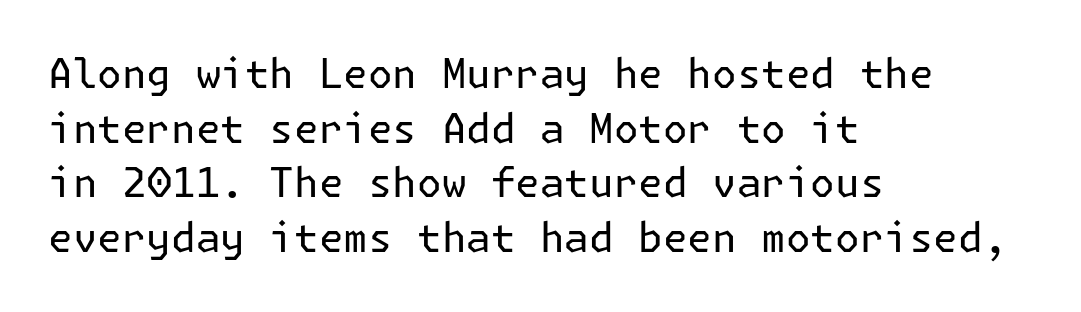
Q: Is the text bold? A: No.
Q: Is the text italic (slanted)? A: No, it is upright.
Q: Is the typeface a serif or a sans-serif typeface? A: Sans-serif.
Q: Is the text underlined? A: No.
Q: How is the paragraph aligned? A: Left-aligned.
Q: Is the spacing between letters normal or unusually wide? A: Normal.
Q: Is the spacing between lines tight, normal or loose? A: Normal.
Q: Width (condensed, normal, or wide)? A: Normal.
Q: Stroke contrast? A: Low.
Q: x-height? A: Medium.
